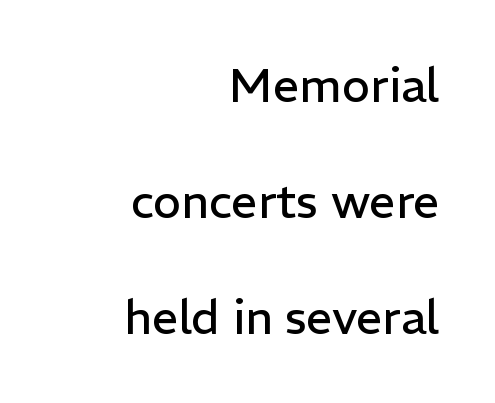
The image shows 47 px regular-weight sans-serif type, upright; set right-aligned, loose line spacing (2.47x), normal letter spacing, not underlined; low stroke contrast and a medium x-height.
